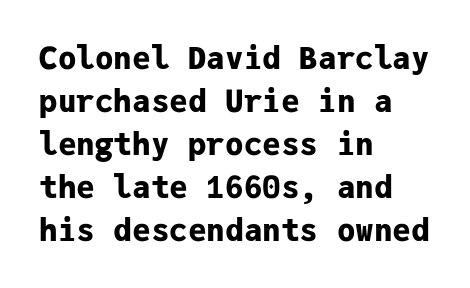
Q: Is the text bold? A: Yes.
Q: Is the text italic (slanted)? A: No, it is upright.
Q: Is the typeface a serif or a sans-serif typeface? A: Sans-serif.
Q: Is the text underlined? A: No.
Q: How is the paragraph aligned? A: Left-aligned.
Q: Is the spacing between letters normal or unusually wide? A: Normal.
Q: Is the spacing between lines tight, normal or loose? A: Normal.
Q: Width (condensed, normal, or wide)? A: Normal.
Q: Stroke contrast? A: Low.
Q: x-height? A: Medium.
Q: Monospaced? A: Yes.
